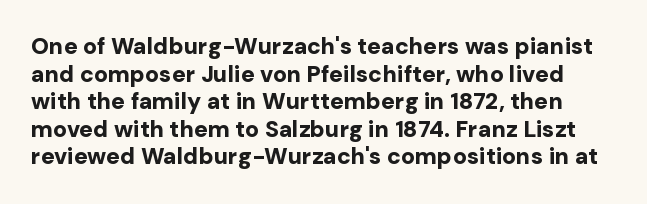
{"italic": "no", "bold": "yes", "underline": "no", "line_spacing_ratio": 1.2, "letter_spacing": "normal", "letter_spacing_em": 0.0, "glyph_px": 23}
